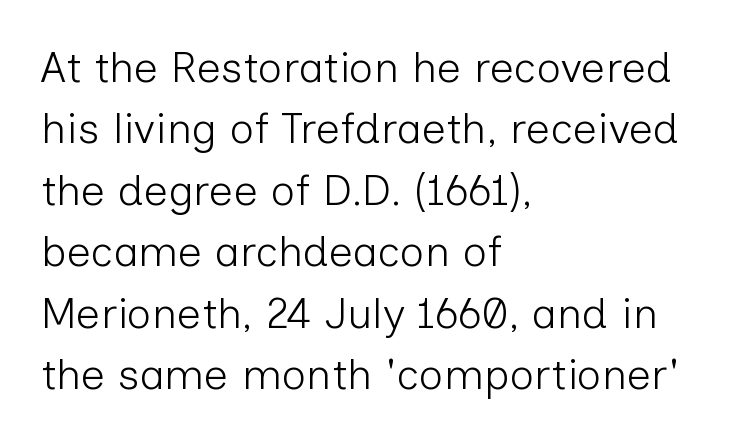
{"serif": "no", "italic": "no", "bold": "no", "weight": "light", "width": "normal", "stroke_contrast": "low", "x_height": "medium", "monospaced": "no", "underline": "no", "align": "left", "line_spacing": "normal", "line_spacing_ratio": 1.43, "letter_spacing": "normal", "letter_spacing_em": 0.0, "glyph_px": 43}
